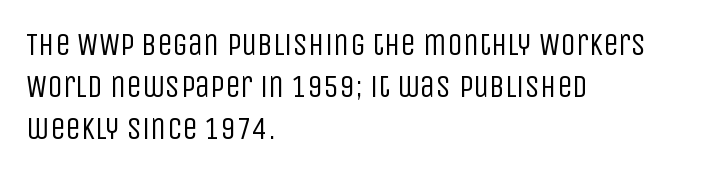
{"serif": "no", "italic": "no", "bold": "no", "weight": "regular", "width": "condensed", "stroke_contrast": "low", "x_height": "large", "monospaced": "no", "underline": "no", "align": "left", "line_spacing": "normal", "line_spacing_ratio": 1.36, "letter_spacing": "normal", "letter_spacing_em": 0.0, "glyph_px": 31}
